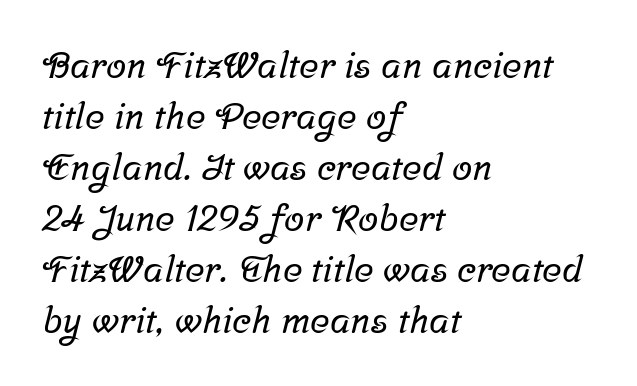
Casual observation: everything's shoved over to the left. The leading is moderate, giving the passage an even texture. Look at the tracking — it's just the regular setting, nothing added. A bare baseline throughout the passage.
